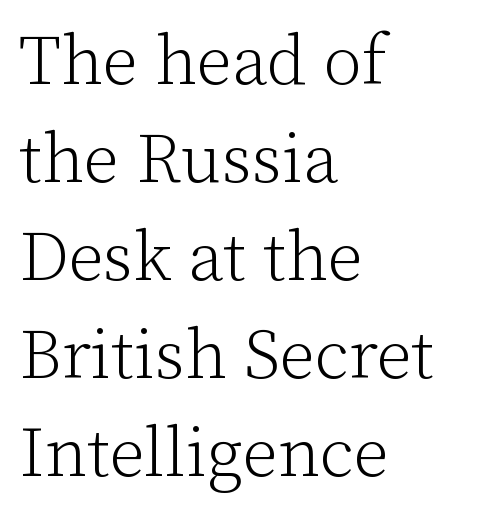
{"serif": "yes", "italic": "no", "bold": "no", "weight": "light", "width": "normal", "stroke_contrast": "low", "x_height": "medium", "monospaced": "no", "underline": "no", "align": "left", "line_spacing": "normal", "line_spacing_ratio": 1.4, "letter_spacing": "normal", "letter_spacing_em": 0.0, "glyph_px": 70}
